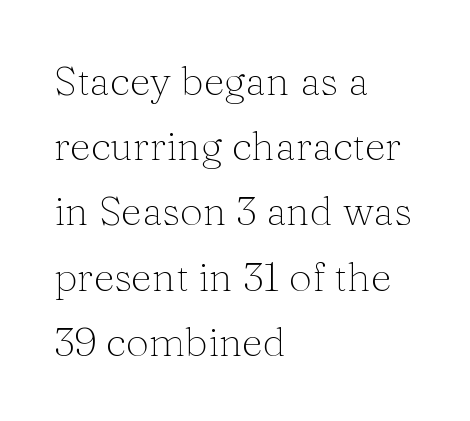
The image shows 41 px thin serif type, upright; set left-aligned, normal line spacing (1.59x), normal letter spacing, not underlined; medium stroke contrast and a medium x-height.
